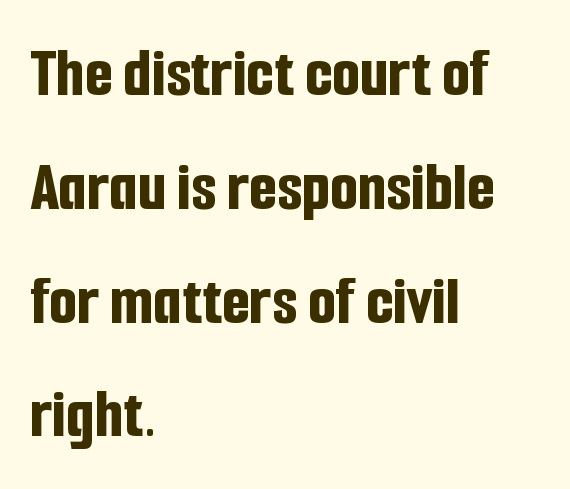
Q: Is the text bold? A: Yes.
Q: Is the text italic (slanted)? A: No, it is upright.
Q: Is the typeface a serif or a sans-serif typeface? A: Sans-serif.
Q: Is the text underlined? A: No.
Q: How is the paragraph aligned? A: Left-aligned.
Q: Is the spacing between letters normal or unusually wide? A: Normal.
Q: Is the spacing between lines tight, normal or loose? A: Normal.
Q: Width (condensed, normal, or wide)? A: Condensed.
Q: Stroke contrast? A: Low.
Q: x-height? A: Medium.
Q: Monospaced? A: No.
